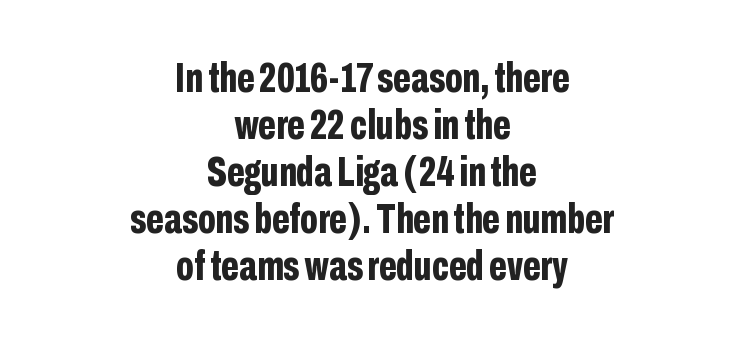
The image shows 42 px bold, condensed sans-serif type, upright; set centered, tight line spacing (1.12x), normal letter spacing, not underlined; low stroke contrast and a medium x-height.
